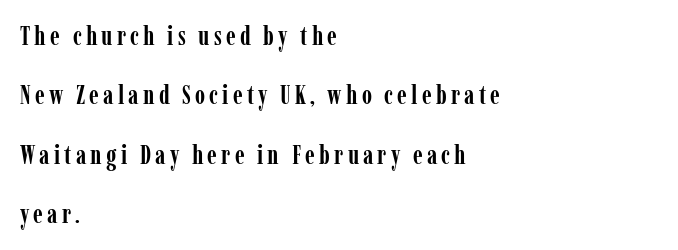
The image shows 26 px bold type, upright; set left-aligned, loose line spacing (2.28x), not underlined.
